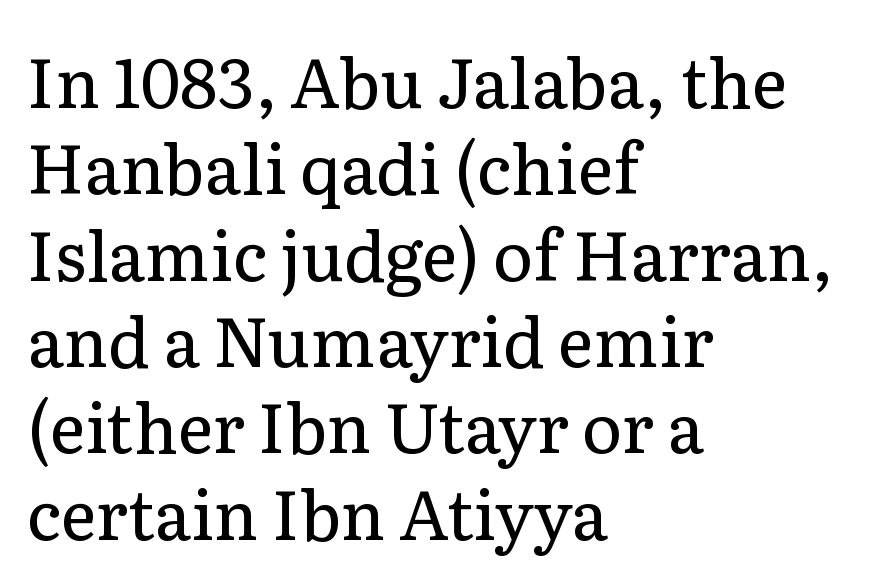
Each stroke keeps to a modest, everyday thickness or less. A typesetter would call this proportional, since set widths differ per character. You can tell it's not italic because the verticals are truly vertical. The lines sit at an ordinary, default distance from one another. The characters display serif detailing at their extremities. Horizontal alignment here is leftward, the default for most running prose.
